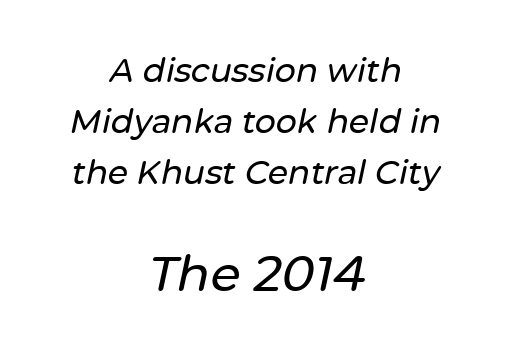
Compared with a flush-left layout, this one balances lines on the center instead. Descenders hang freely into open space. What's the leading like? Ordinary, nothing unusual. This layout puts the modest block above and the oversized block below. Quick note: italic.
